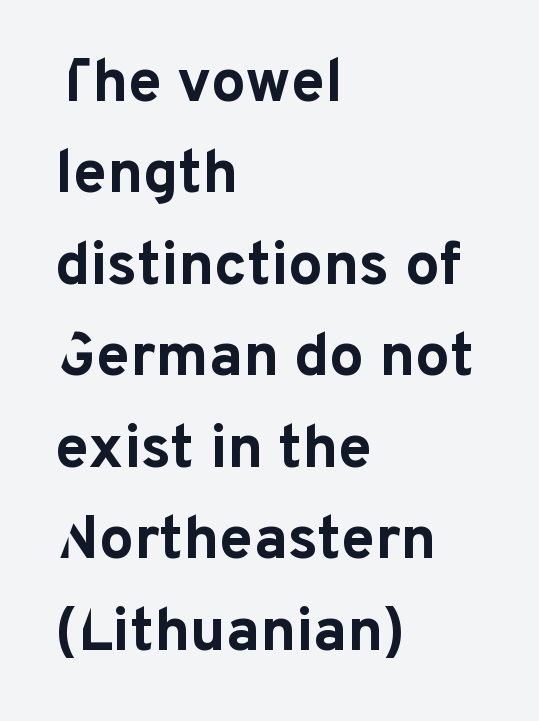
Compared with a centered layout, this one pins lines to the left instead. Descender tails drop into unmarked territory. You can tell it's not italic because the verticals are truly vertical. The font family rendered here belongs to the sans-serif group. Does extra space separate the letters? No, they use regular spacing. Does the weight exceed regular? Yes, all the way to bold.
